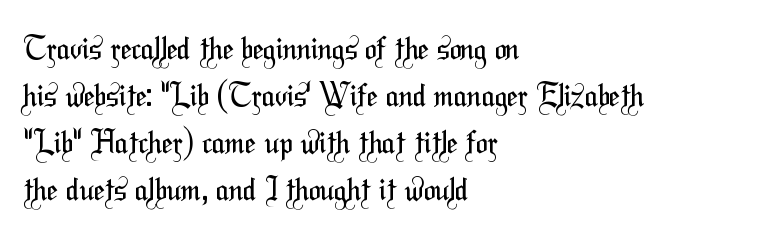
Q: Is the text bold? A: No.
Q: Is the typeface a serif or a sans-serif typeface? A: Sans-serif.
Q: Is the text underlined? A: No.
Q: How is the paragraph aligned? A: Left-aligned.
Q: Is the spacing between letters normal or unusually wide? A: Normal.
Q: Is the spacing between lines tight, normal or loose? A: Normal.
Q: Width (condensed, normal, or wide)? A: Condensed.
Q: Stroke contrast? A: Medium.
Q: x-height? A: Medium.
Q: Monospaced? A: No.
